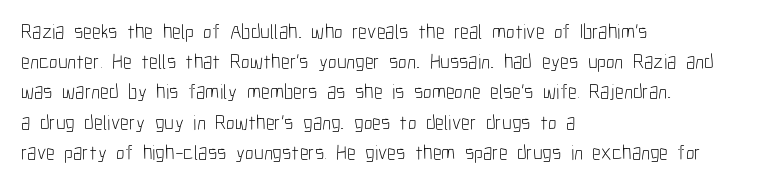
Q: Is the text bold? A: No.
Q: Is the text italic (slanted)? A: No, it is upright.
Q: Is the text underlined? A: No.
Q: How is the paragraph aligned? A: Left-aligned.
Q: Is the spacing between letters normal or unusually wide? A: Normal.
Q: Is the spacing between lines tight, normal or loose? A: Normal.
